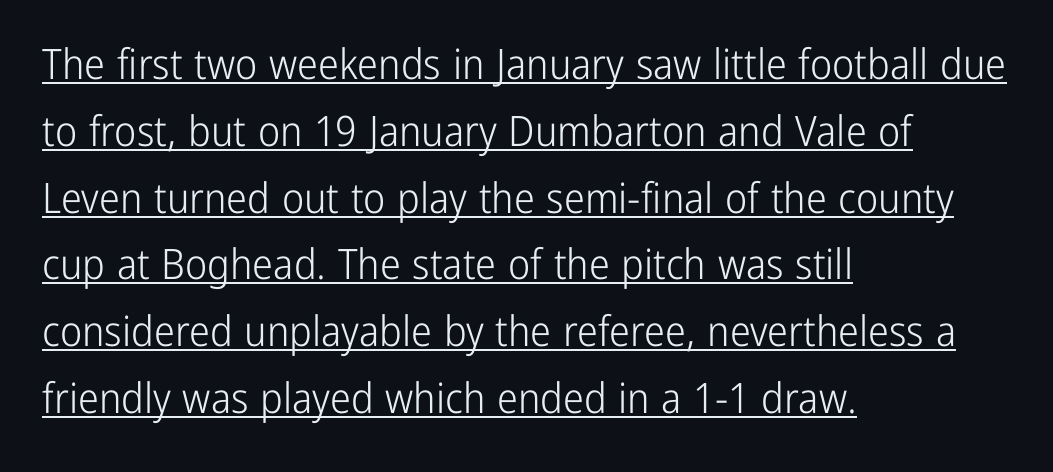
{"serif": "no", "italic": "no", "bold": "no", "weight": "light", "width": "condensed", "stroke_contrast": "low", "x_height": "medium", "monospaced": "no", "underline": "yes", "align": "left", "line_spacing": "normal", "line_spacing_ratio": 1.59, "letter_spacing": "normal", "letter_spacing_em": 0.0, "glyph_px": 42}
